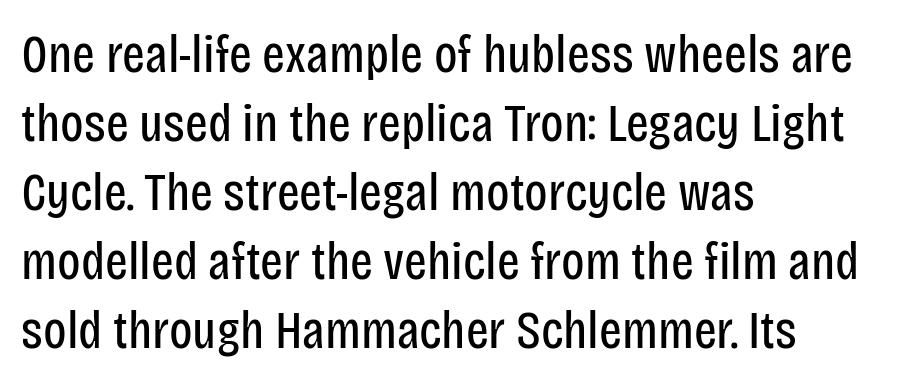
Q: Is the text bold? A: No.
Q: Is the text italic (slanted)? A: No, it is upright.
Q: Is the typeface a serif or a sans-serif typeface? A: Sans-serif.
Q: Is the text underlined? A: No.
Q: How is the paragraph aligned? A: Left-aligned.
Q: Is the spacing between letters normal or unusually wide? A: Normal.
Q: Is the spacing between lines tight, normal or loose? A: Normal.
Q: Width (condensed, normal, or wide)? A: Condensed.
Q: Stroke contrast? A: Low.
Q: x-height? A: Large.
Q: Monospaced? A: No.
